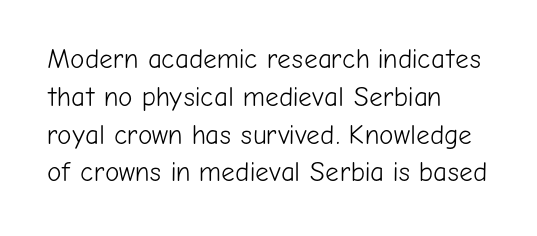
Q: Is the text bold? A: No.
Q: Is the text italic (slanted)? A: No, it is upright.
Q: Is the text underlined? A: No.
Q: How is the paragraph aligned? A: Left-aligned.
Q: Is the spacing between letters normal or unusually wide? A: Normal.
Q: Is the spacing between lines tight, normal or loose? A: Normal.
